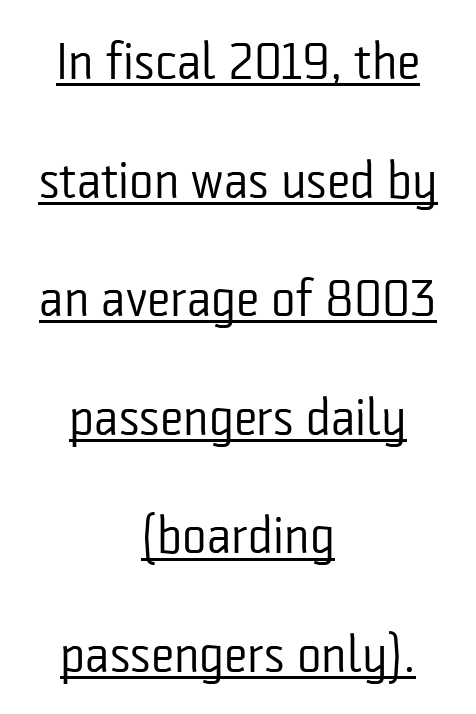
The image shows 52 px regular-weight, condensed sans-serif type, upright; set centered, loose line spacing (2.28x), normal letter spacing, underlined; low stroke contrast and a medium x-height.
